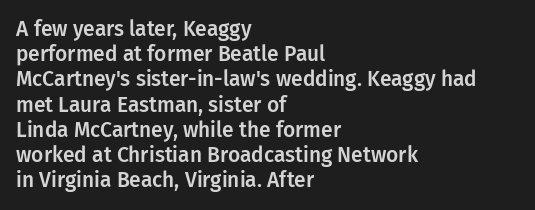
{"italic": "no", "underline": "no", "align": "left", "line_spacing_ratio": 1.2, "letter_spacing": "normal", "letter_spacing_em": 0.0, "glyph_px": 21}
